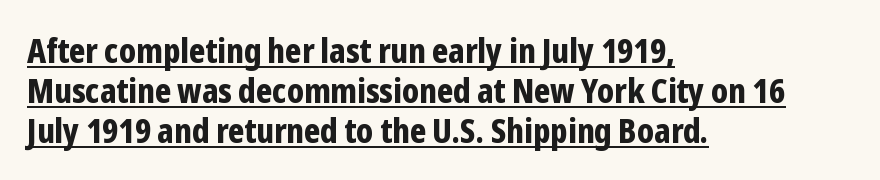
A continuous stroke trails under the words, as in a hyperlink. Check where the strokes stop: nothing finishes them off — pure sans. The typography opts for an upright posture over an oblique one. Observe the ordinary spacing: letters are neighbours, not strangers. Heavy-handed strokes throughout: this text is bold.
